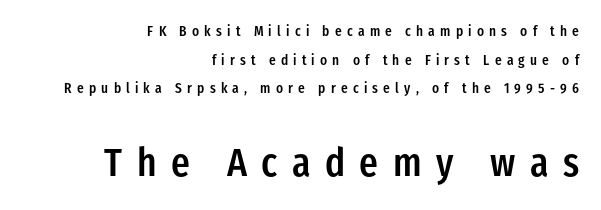
Q: Is the text bold? A: Semi-bold.
Q: Is the text italic (slanted)? A: No, it is upright.
Q: Is the typeface a serif or a sans-serif typeface? A: Sans-serif.
Q: Is the text underlined? A: No.
Q: How is the paragraph aligned? A: Right-aligned.
Q: Is the spacing between letters normal or unusually wide? A: Unusually wide.
Q: Is the spacing between lines tight, normal or loose? A: Loose.
Q: Which block of text is set in a larger size, the first (top) or the second (bottom)? A: The second (bottom) one.
Q: Width (condensed, normal, or wide)? A: Condensed.
Q: Stroke contrast? A: Low.
Q: x-height? A: Medium.
Q: Monospaced? A: No.
